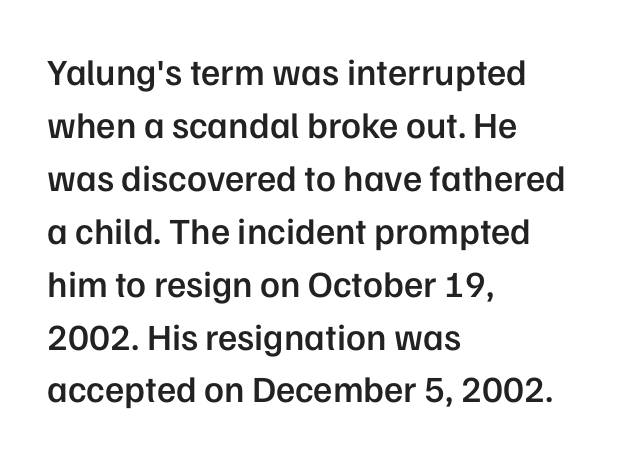
The image shows 37 px semibold sans-serif type, upright; set left-aligned, normal line spacing (1.43x), normal letter spacing, not underlined; low stroke contrast and a medium x-height.
